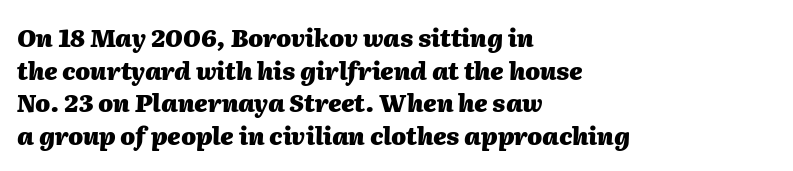
Q: Is the text bold? A: Yes.
Q: Is the text italic (slanted)? A: Yes, it leans right by about 2 degrees.
Q: Is the text underlined? A: No.
Q: How is the paragraph aligned? A: Left-aligned.
Q: Is the spacing between letters normal or unusually wide? A: Normal.
Q: Is the spacing between lines tight, normal or loose? A: Normal.
